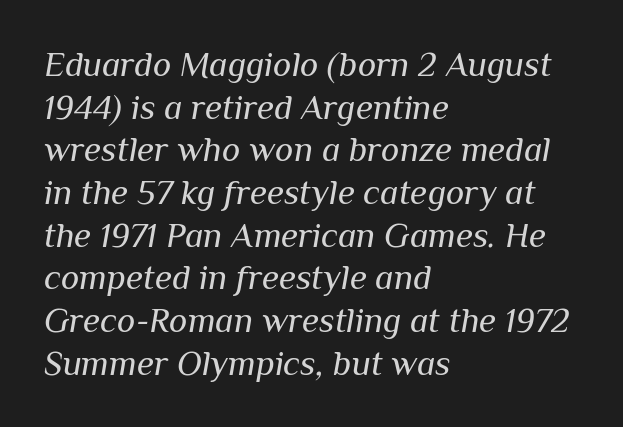
The image shows 35 px regular-weight type, italic (leaning right); set left-aligned, line spacing 1.22x, normal letter spacing, not underlined; medium stroke contrast and a medium x-height.
